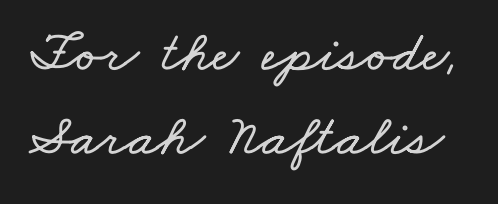
The image shows 58 px wide type; set normal line spacing (1.45x), normal letter spacing, not underlined; low stroke contrast and a small x-height.
